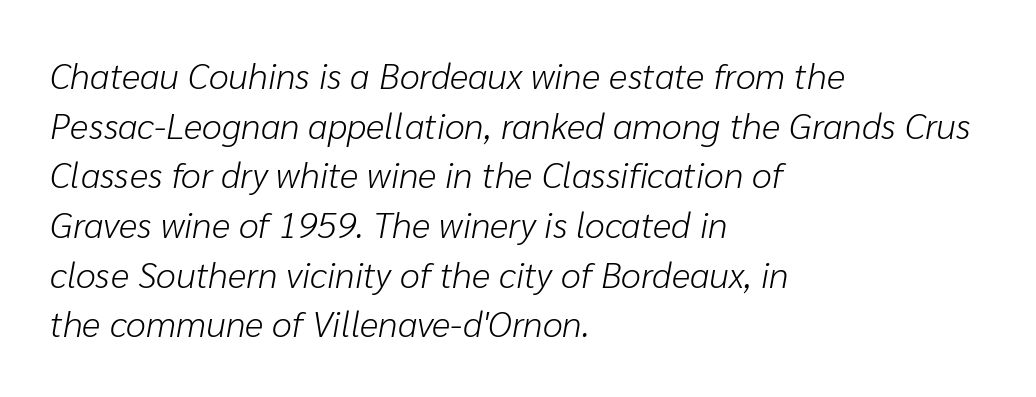
These lines were composed using italics. Students, note that the glyphs here touch the page at normal intervals. Type without underlining. Vertical stems look standard width or narrower in stroke.
